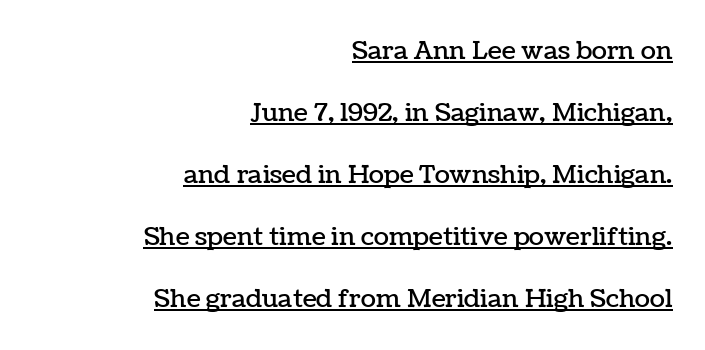
The image shows 25 px text type, upright; set right-aligned, loose line spacing (2.48x), normal letter spacing, underlined.
